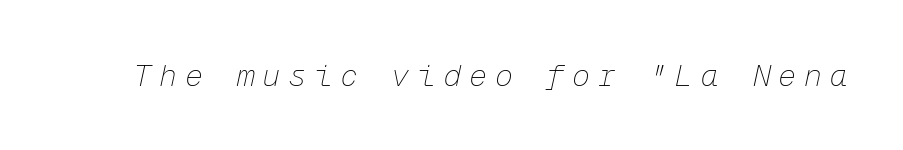
These glyphs show unthickened strokes, regular width or finer. The glyphs look as if they've been sheared to an angle. Letters rest on an invisible, unmarked baseline. The passage shown has open, widely tracked lettering throughout. The rendering uses typewriter-style spacing with identical character cells.
